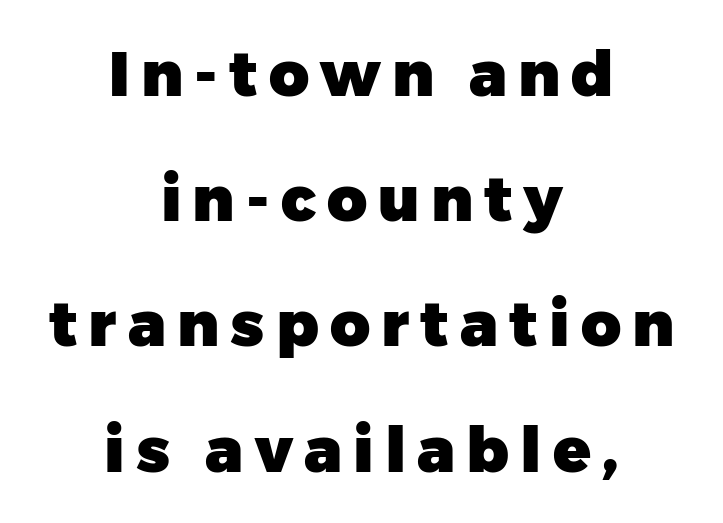
Q: Is the text bold? A: Yes.
Q: Is the text italic (slanted)? A: No, it is upright.
Q: Is the typeface a serif or a sans-serif typeface? A: Sans-serif.
Q: Is the text underlined? A: No.
Q: How is the paragraph aligned? A: Centered.
Q: Is the spacing between lines tight, normal or loose? A: Loose.
Q: Width (condensed, normal, or wide)? A: Normal.
Q: Stroke contrast? A: Low.
Q: x-height? A: Medium.
Q: Monospaced? A: No.
